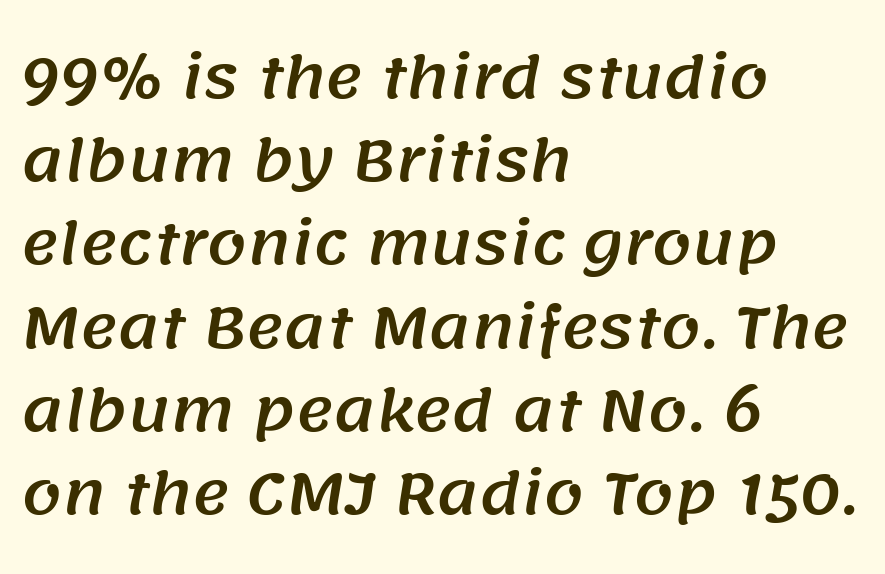
The image shows 57 px sans-serif type; set left-aligned, normal line spacing (1.46x), normal letter spacing, not underlined; medium stroke contrast and a large x-height.
